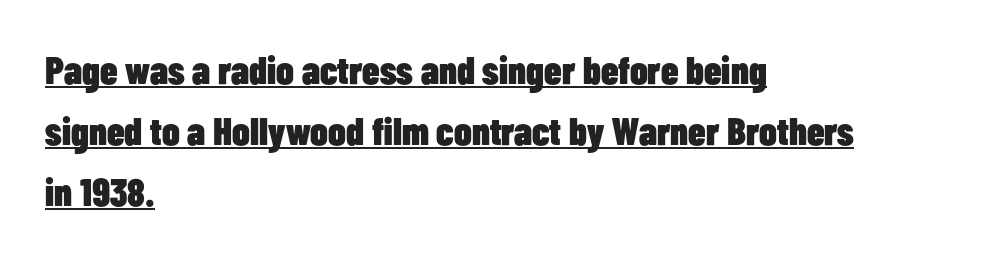
{"serif": "no", "italic": "no", "bold": "yes", "weight": "heavy", "width": "condensed", "stroke_contrast": "low", "x_height": "medium", "monospaced": "no", "underline": "yes", "align": "left", "line_spacing": "normal", "line_spacing_ratio": 1.57, "letter_spacing": "normal", "letter_spacing_em": 0.0, "glyph_px": 39}
